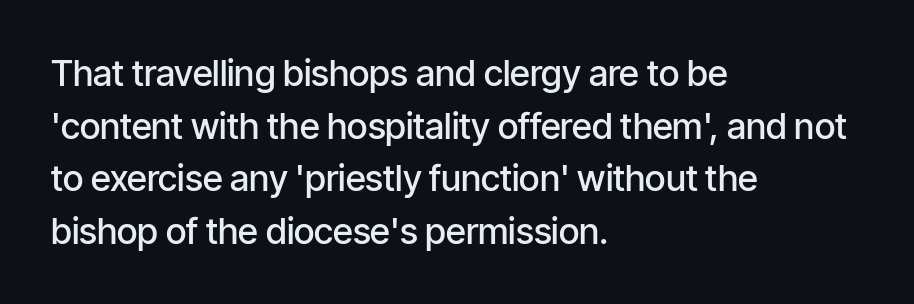
{"serif": "no", "italic": "no", "bold": "semi", "weight": "semibold", "width": "condensed", "stroke_contrast": "low", "x_height": "medium", "monospaced": "no", "underline": "no", "align": "left", "line_spacing": "normal", "line_spacing_ratio": 1.46, "letter_spacing": "normal", "letter_spacing_em": 0.0, "glyph_px": 36}
